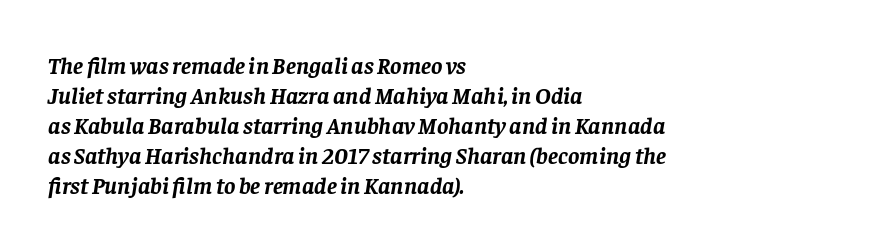
{"italic": "yes", "lean": "right", "slant_degrees": 8, "bold": "yes", "underline": "no", "align": "left", "line_spacing": "normal", "line_spacing_ratio": 1.25, "letter_spacing": "normal", "letter_spacing_em": 0.0, "glyph_px": 24}
